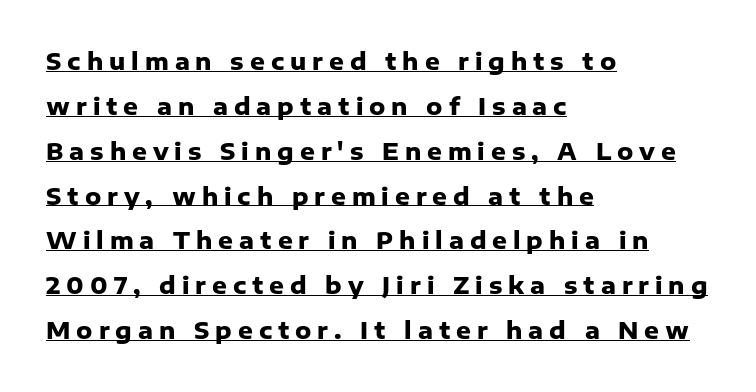
The strokes are fattened all the way to bold. Rows of type keep a wide berth in the vertical direction. Every row of glyphs begins at an identical x-position on the left. Looks like someone drew a line under every word here. The line texture is sparse and dotted thanks to wide tracking.
